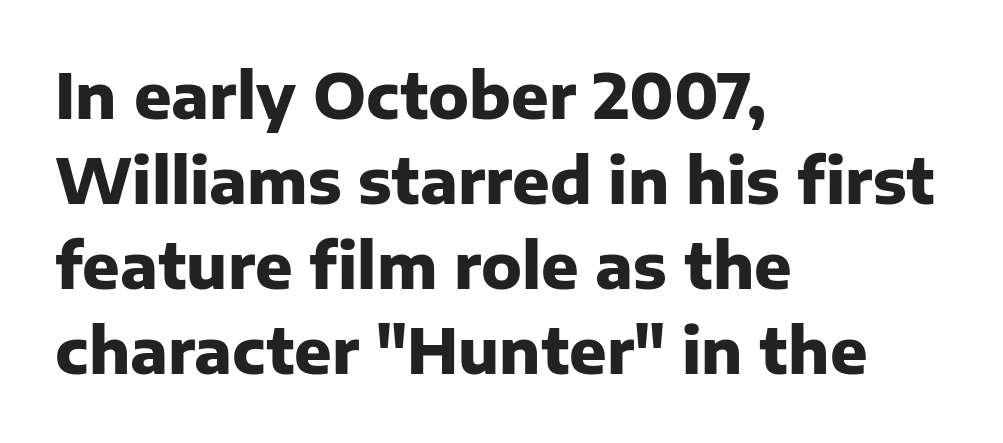
Q: Is the text bold? A: Yes.
Q: Is the text italic (slanted)? A: No, it is upright.
Q: Is the typeface a serif or a sans-serif typeface? A: Sans-serif.
Q: Is the text underlined? A: No.
Q: How is the paragraph aligned? A: Left-aligned.
Q: Is the spacing between letters normal or unusually wide? A: Normal.
Q: Is the spacing between lines tight, normal or loose? A: Normal.
Q: Width (condensed, normal, or wide)? A: Normal.
Q: Stroke contrast? A: Low.
Q: x-height? A: Medium.
Q: Monospaced? A: No.
